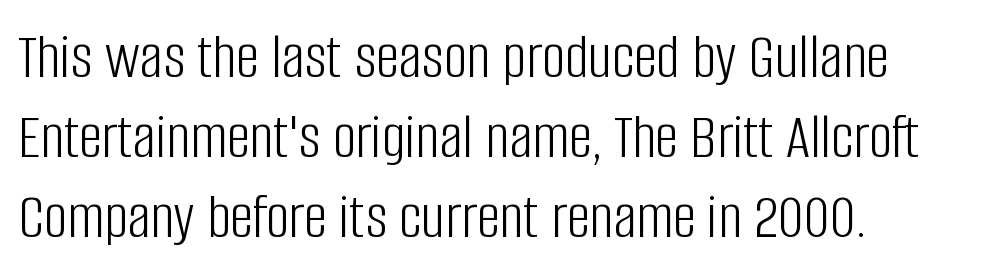
This sample uses a sans-serif face. Is this a fixed-width face? No — the glyphs have proportional, varying widths. The face used here is rendered with its standard letterfit. Left-aligned paragraph, ragged on the right.
